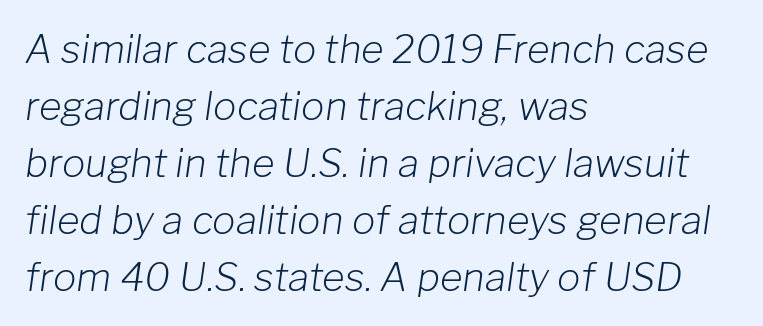
{"italic": "yes", "lean": "right", "slant_degrees": 8, "bold": "no", "weight": "light", "width": "normal", "stroke_contrast": "low", "x_height": "medium", "monospaced": "no", "underline": "no", "align": "left", "line_spacing": "normal", "line_spacing_ratio": 1.46, "letter_spacing": "normal", "letter_spacing_em": 0.0, "glyph_px": 39}
